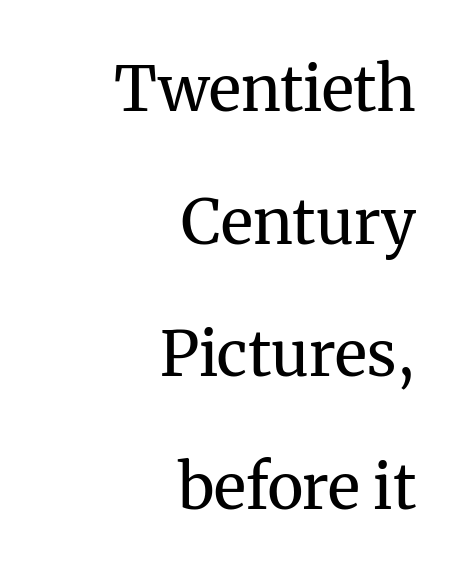
{"serif": "yes", "italic": "no", "bold": "no", "weight": "regular", "width": "normal", "stroke_contrast": "medium", "x_height": "medium", "monospaced": "no", "underline": "no", "align": "right", "line_spacing": "loose", "line_spacing_ratio": 2.14, "letter_spacing": "normal", "letter_spacing_em": 0.0, "glyph_px": 62}
